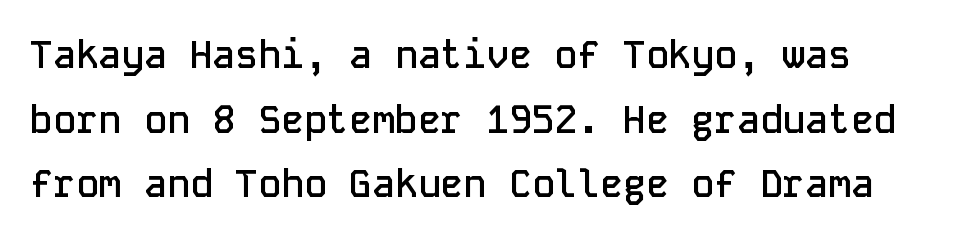
The glyphs have the mass of a demibold cut, below bold. Looks like terminal output: every glyph gets an equal slot. A clean baseline with only descenders dipping below it. Each new line begins a customary step beneath the previous one.
